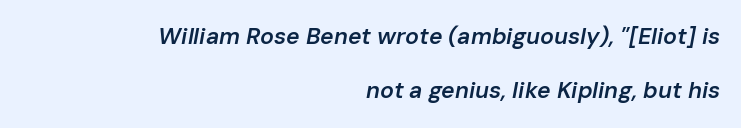
{"italic": "yes", "lean": "right", "slant_degrees": 10, "bold": "semi", "underline": "no", "align": "right", "line_spacing": "loose", "line_spacing_ratio": 2.35, "letter_spacing": "normal", "letter_spacing_em": 0.0, "glyph_px": 23}
